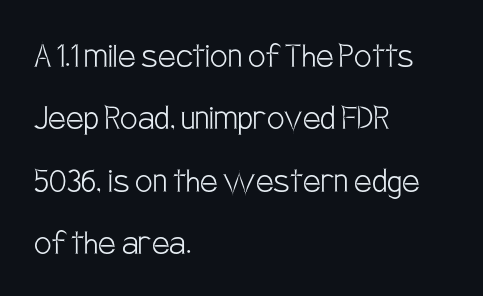
Q: Is the text bold? A: No.
Q: Is the text italic (slanted)? A: No, it is upright.
Q: Is the typeface a serif or a sans-serif typeface? A: Sans-serif.
Q: Is the text underlined? A: No.
Q: How is the paragraph aligned? A: Left-aligned.
Q: Is the spacing between letters normal or unusually wide? A: Normal.
Q: Is the spacing between lines tight, normal or loose? A: Normal.
Q: Width (condensed, normal, or wide)? A: Condensed.
Q: Stroke contrast? A: Low.
Q: x-height? A: Large.
Q: Monospaced? A: No.
